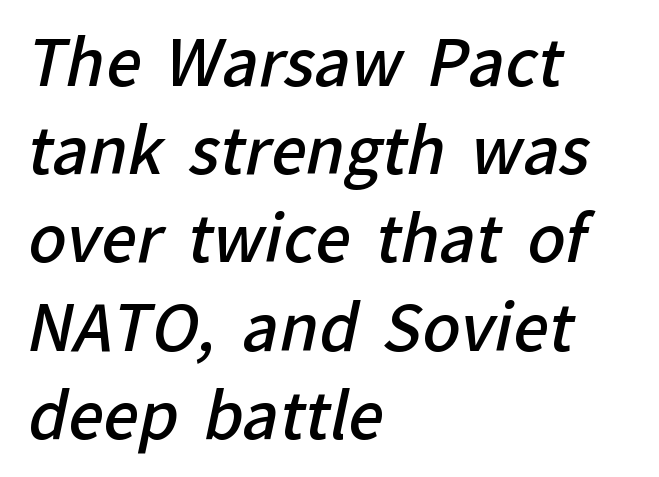
Q: Is the text bold? A: Semi-bold.
Q: Is the typeface a serif or a sans-serif typeface? A: Sans-serif.
Q: Is the text underlined? A: No.
Q: How is the paragraph aligned? A: Left-aligned.
Q: Is the spacing between letters normal or unusually wide? A: Normal.
Q: Is the spacing between lines tight, normal or loose? A: Normal.
Q: Width (condensed, normal, or wide)? A: Normal.
Q: Stroke contrast? A: Low.
Q: x-height? A: Medium.
Q: Monospaced? A: No.
